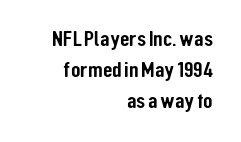
Regarding leading, the lines here are spaced in the standard way. These lines are set flush right with a ragged left edge. Italic: no, the glyphs are upright roman. Between one letter and the next there's only the usual sliver of space.
